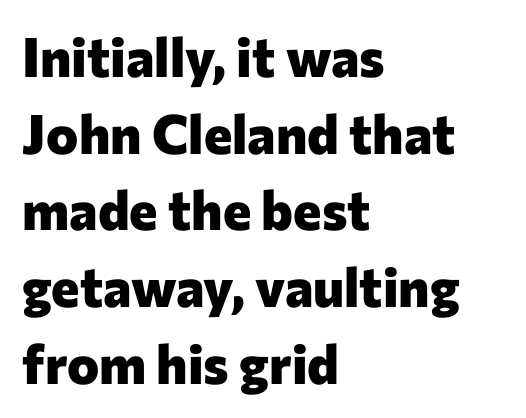
{"serif": "no", "italic": "no", "bold": "yes", "weight": "heavy", "width": "normal", "stroke_contrast": "low", "x_height": "medium", "monospaced": "no", "underline": "no", "align": "left", "line_spacing": "normal", "line_spacing_ratio": 1.42, "letter_spacing": "normal", "letter_spacing_em": 0.0, "glyph_px": 54}
